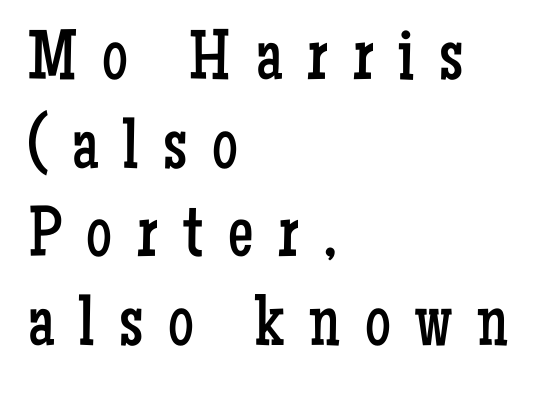
Q: Is the text bold? A: No.
Q: Is the text italic (slanted)? A: No, it is upright.
Q: Is the typeface a serif or a sans-serif typeface? A: Serif.
Q: Is the text underlined? A: No.
Q: How is the paragraph aligned? A: Left-aligned.
Q: Is the spacing between letters normal or unusually wide? A: Unusually wide.
Q: Width (condensed, normal, or wide)? A: Condensed.
Q: Stroke contrast? A: Low.
Q: x-height? A: Medium.
Q: Monospaced? A: No.
